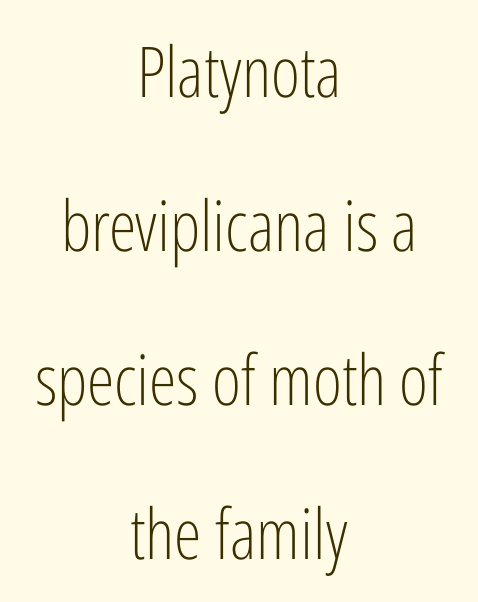
Q: Is the text bold? A: No.
Q: Is the text italic (slanted)? A: No, it is upright.
Q: Is the typeface a serif or a sans-serif typeface? A: Sans-serif.
Q: Is the text underlined? A: No.
Q: How is the paragraph aligned? A: Centered.
Q: Is the spacing between letters normal or unusually wide? A: Normal.
Q: Is the spacing between lines tight, normal or loose? A: Loose.
Q: Width (condensed, normal, or wide)? A: Condensed.
Q: Stroke contrast? A: Low.
Q: x-height? A: Medium.
Q: Monospaced? A: No.
